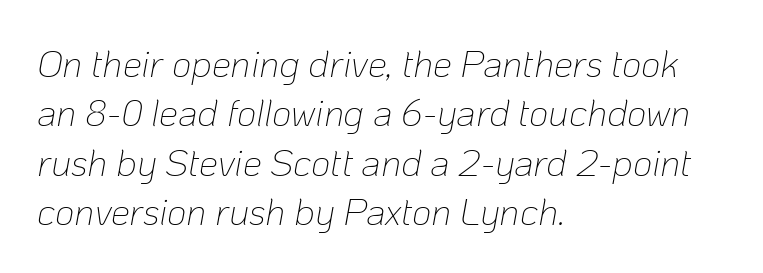
The image shows 38 px thin type, italic (leaning right); set left-aligned, normal line spacing (1.3x), normal letter spacing, not underlined; low stroke contrast and a medium x-height.
